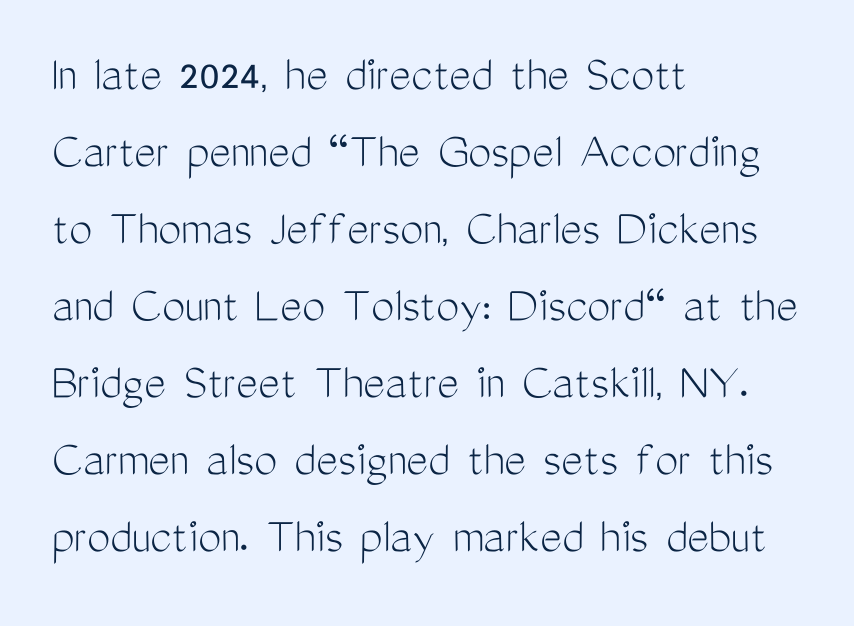
The glyphs are unaccompanied by any horizontal stroke below them. Visually the block forms a straight wall on the left and a jagged coastline on the right. Glyph-to-glyph distance matches everyday printed text. Each letter's strokes conclude bluntly, with no projecting serifs. Is this a fixed-width face? No — the glyphs have proportional, varying widths.
